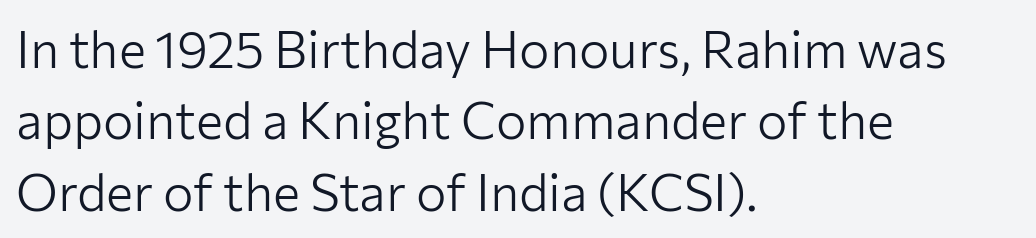
The rows are spaced the way most documents space them. Serif or sans? Sans — the stroke terminals are bare. Does extra space separate the letters? No, they use regular spacing. Heaviness? Minimal to ordinary, like unemphasized prose. The paragraph has a hard left edge and a soft right edge.
